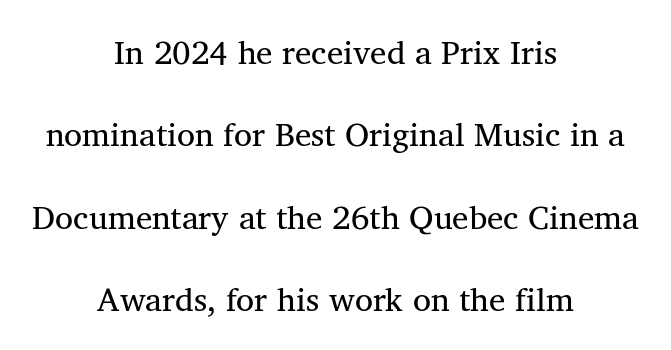
{"serif": "yes", "italic": "no", "bold": "no", "weight": "regular", "width": "normal", "stroke_contrast": "medium", "x_height": "medium", "monospaced": "no", "underline": "no", "align": "center", "line_spacing": "loose", "line_spacing_ratio": 2.5, "letter_spacing": "normal", "letter_spacing_em": 0.0, "glyph_px": 33}
